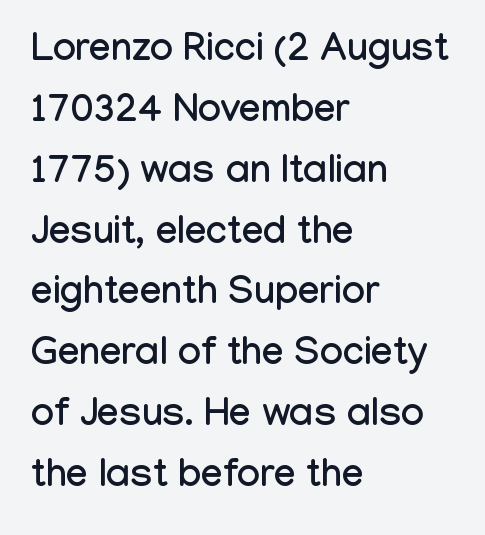
{"serif": "no", "italic": "no", "width": "condensed", "stroke_contrast": "low", "x_height": "medium", "monospaced": "no", "underline": "no", "align": "left", "line_spacing": "normal", "line_spacing_ratio": 1.56, "letter_spacing": "normal", "letter_spacing_em": 0.0, "glyph_px": 39}
